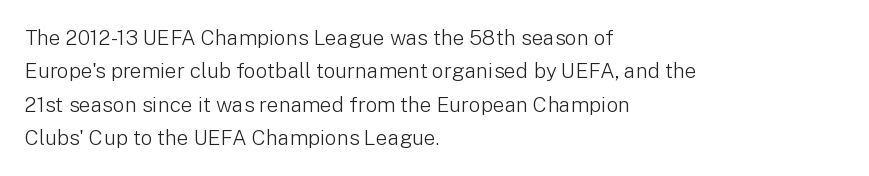
Q: Is the text bold? A: No.
Q: Is the text italic (slanted)? A: No, it is upright.
Q: Is the text underlined? A: No.
Q: How is the paragraph aligned? A: Left-aligned.
Q: Is the spacing between letters normal or unusually wide? A: Normal.
Q: Is the spacing between lines tight, normal or loose? A: Normal.
